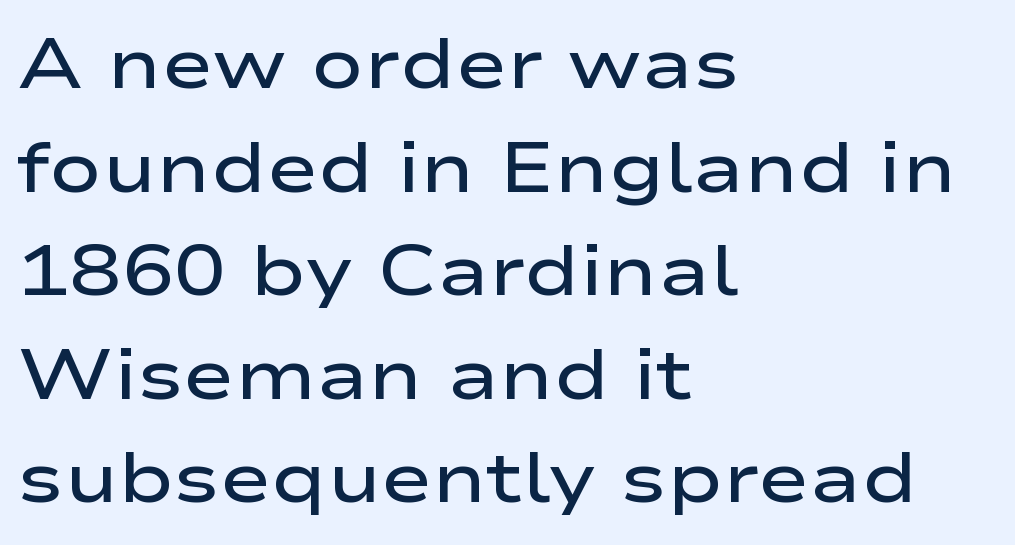
{"serif": "no", "italic": "no", "bold": "semi", "weight": "semibold", "width": "wide", "stroke_contrast": "low", "x_height": "medium", "monospaced": "no", "underline": "no", "align": "left", "line_spacing": "normal", "line_spacing_ratio": 1.48, "letter_spacing": "normal", "letter_spacing_em": 0.0, "glyph_px": 70}
